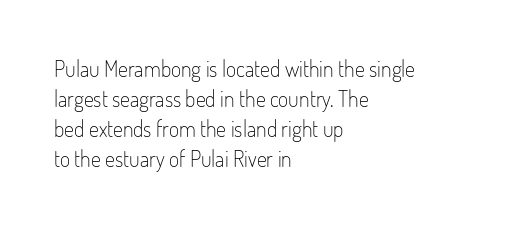
Q: Is the text bold? A: No.
Q: Is the text italic (slanted)? A: No, it is upright.
Q: Is the text underlined? A: No.
Q: How is the paragraph aligned? A: Left-aligned.
Q: Is the spacing between letters normal or unusually wide? A: Normal.
Q: Is the spacing between lines tight, normal or loose? A: Normal.
